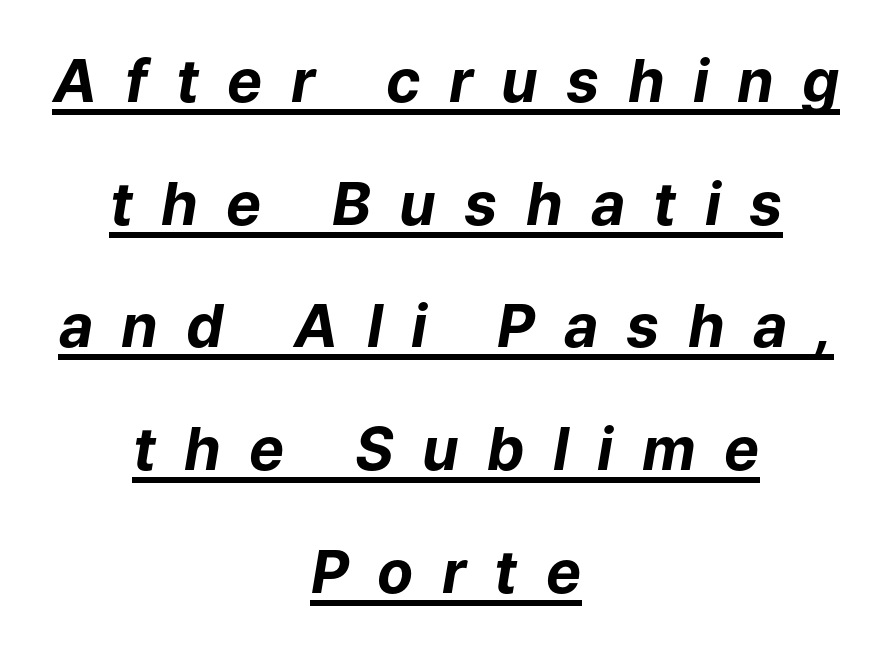
Q: Is the text bold? A: Yes.
Q: Is the text italic (slanted)? A: Yes, it leans right by about 9 degrees.
Q: Is the text underlined? A: Yes.
Q: How is the paragraph aligned? A: Centered.
Q: Is the spacing between letters normal or unusually wide? A: Unusually wide.
Q: Is the spacing between lines tight, normal or loose? A: Loose.
Q: Width (condensed, normal, or wide)? A: Normal.
Q: Stroke contrast? A: Low.
Q: x-height? A: Medium.
Q: Monospaced? A: No.
